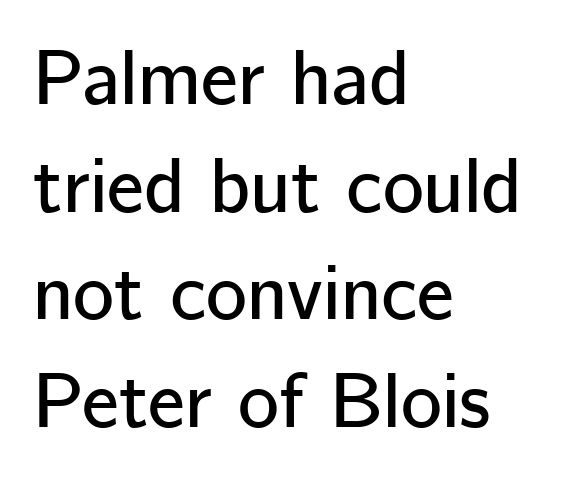
{"serif": "no", "italic": "no", "width": "normal", "stroke_contrast": "low", "x_height": "medium", "monospaced": "no", "underline": "no", "align": "left", "line_spacing": "normal", "line_spacing_ratio": 1.38, "letter_spacing": "normal", "letter_spacing_em": 0.0, "glyph_px": 78}
